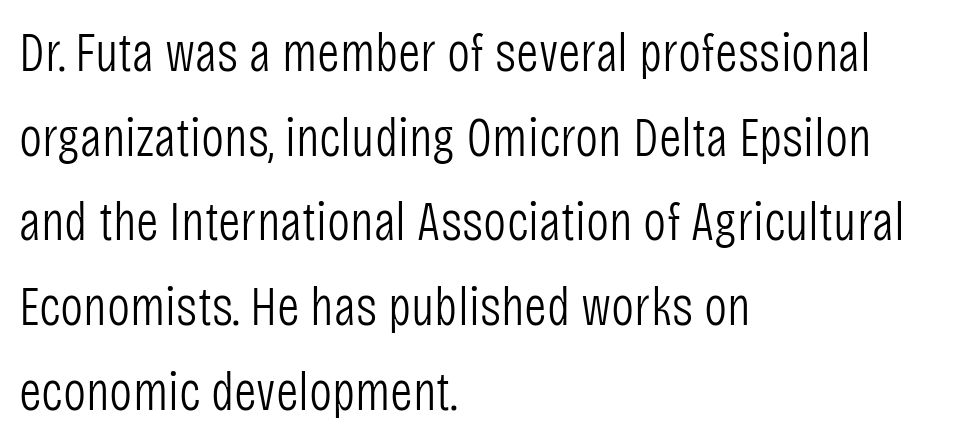
{"serif": "no", "italic": "no", "bold": "no", "weight": "light", "width": "condensed", "stroke_contrast": "low", "x_height": "large", "monospaced": "no", "underline": "no", "align": "left", "line_spacing": "normal", "line_spacing_ratio": 1.54, "letter_spacing": "normal", "letter_spacing_em": 0.0, "glyph_px": 55}
